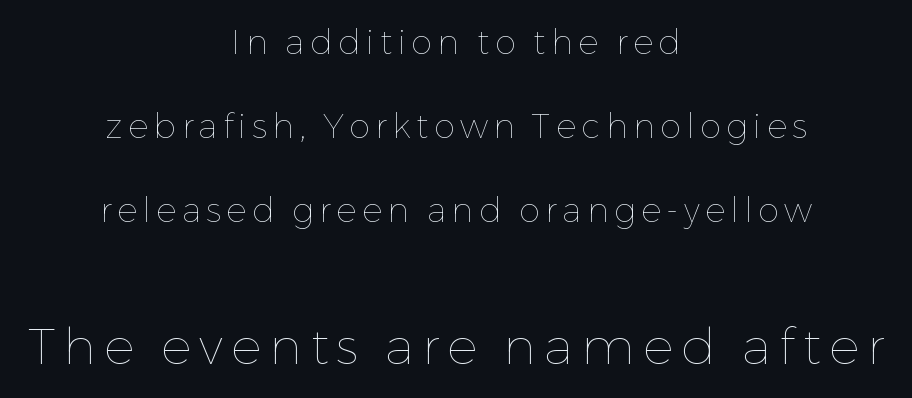
The image shows 51 px thin type, upright; set centered, loose line spacing (2.47x), not underlined; the second (bottom) block is 1.5x larger; low stroke contrast and a medium x-height.
